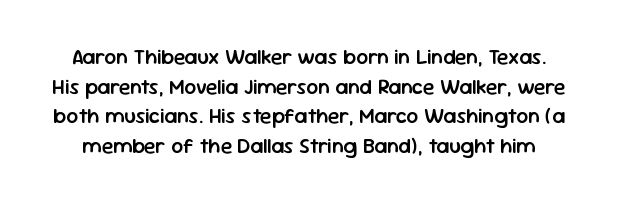
Q: Is the text bold? A: Semi-bold.
Q: Is the text italic (slanted)? A: No, it is upright.
Q: Is the text underlined? A: No.
Q: Is the spacing between letters normal or unusually wide? A: Normal.
Q: Is the spacing between lines tight, normal or loose? A: Normal.
